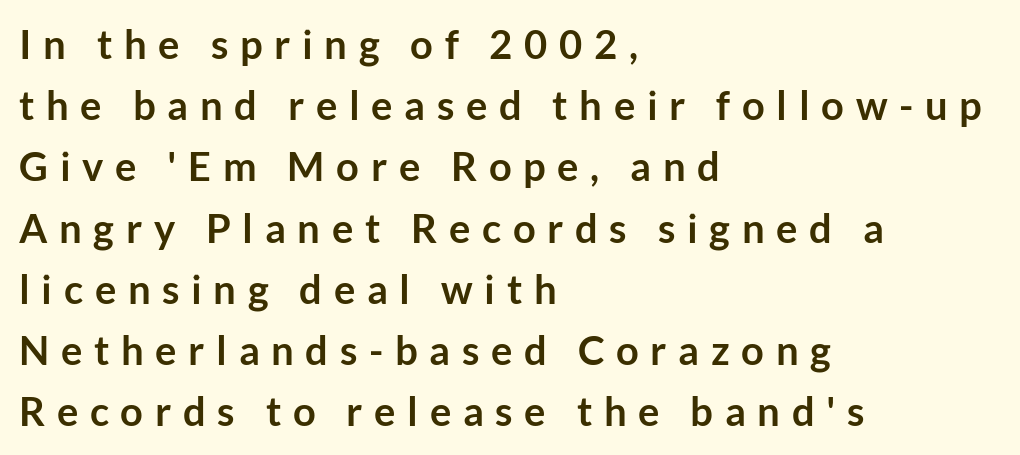
A student would call this left alignment; a typographer would say flush left, rag right. The passage shown is typeset with a sans-serif family. The glyphs are unaccompanied by any horizontal stroke below them. The rendering uses natural spacing where letterforms have individual widths. Display-style spreading of the glyphs; the letterfit is very open. Students, observe: this is what conventionally led text looks like.
